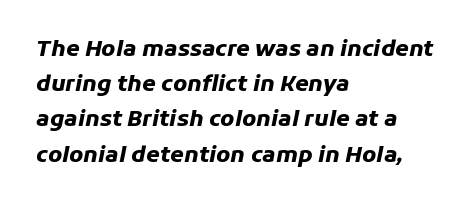
Q: Is the text bold? A: Yes.
Q: Is the text italic (slanted)? A: Yes, it leans right by about 11 degrees.
Q: Is the text underlined? A: No.
Q: How is the paragraph aligned? A: Left-aligned.
Q: Is the spacing between letters normal or unusually wide? A: Normal.
Q: Is the spacing between lines tight, normal or loose? A: Normal.
